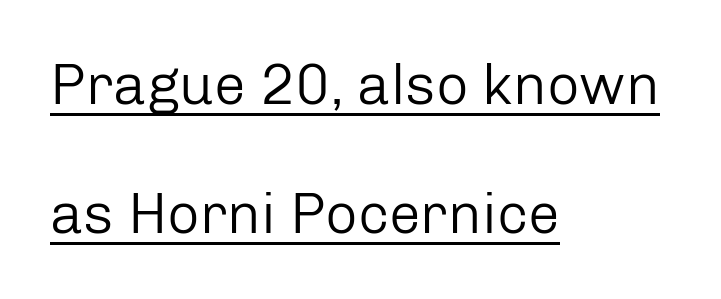
{"serif": "no", "italic": "no", "bold": "no", "weight": "regular", "width": "normal", "stroke_contrast": "low", "x_height": "medium", "monospaced": "no", "underline": "yes", "align": "left", "line_spacing": "loose", "line_spacing_ratio": 2.27, "letter_spacing": "normal", "letter_spacing_em": 0.0, "glyph_px": 57}
